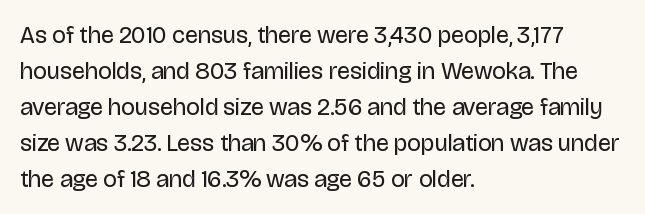
There is no visible air inserted between adjacent glyphs. The rendering anchors every line to the left-hand side. Counters stay open thanks to moderate or lighter strokes. Is there much room between lines? A standard amount, neither cramped nor airy. Type without underlining.
